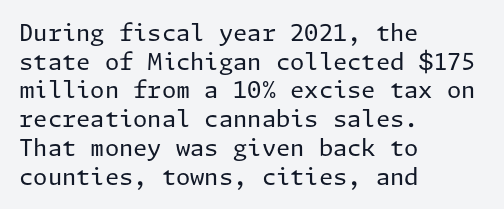
{"italic": "no", "bold": "no", "underline": "no", "align": "left", "line_spacing": "normal", "line_spacing_ratio": 1.25, "letter_spacing": "normal", "letter_spacing_em": 0.0, "glyph_px": 23}
